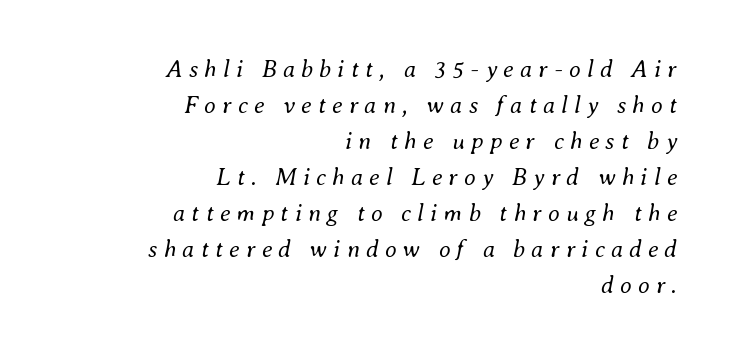
{"italic": "yes", "lean": "right", "slant_degrees": 8, "bold": "no", "underline": "no", "align": "right", "line_spacing": "normal", "line_spacing_ratio": 1.5, "letter_spacing": "wide", "letter_spacing_em": 0.26, "glyph_px": 24}
